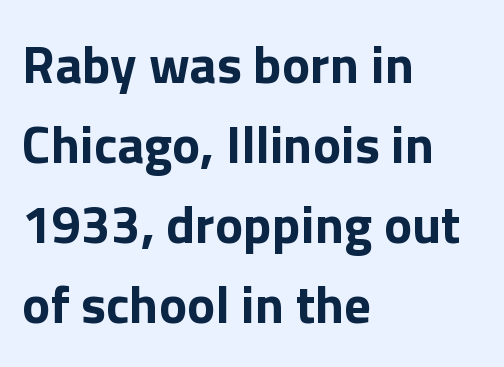
A typesetter would call this proportional, since set widths differ per character. This is heavy type, rendered in bold. These lines keep a tight, regular rhythm from letter to letter. The gap between lines stays unmarked. Reading down the column, the eye jumps a familiar distance to each next line.
